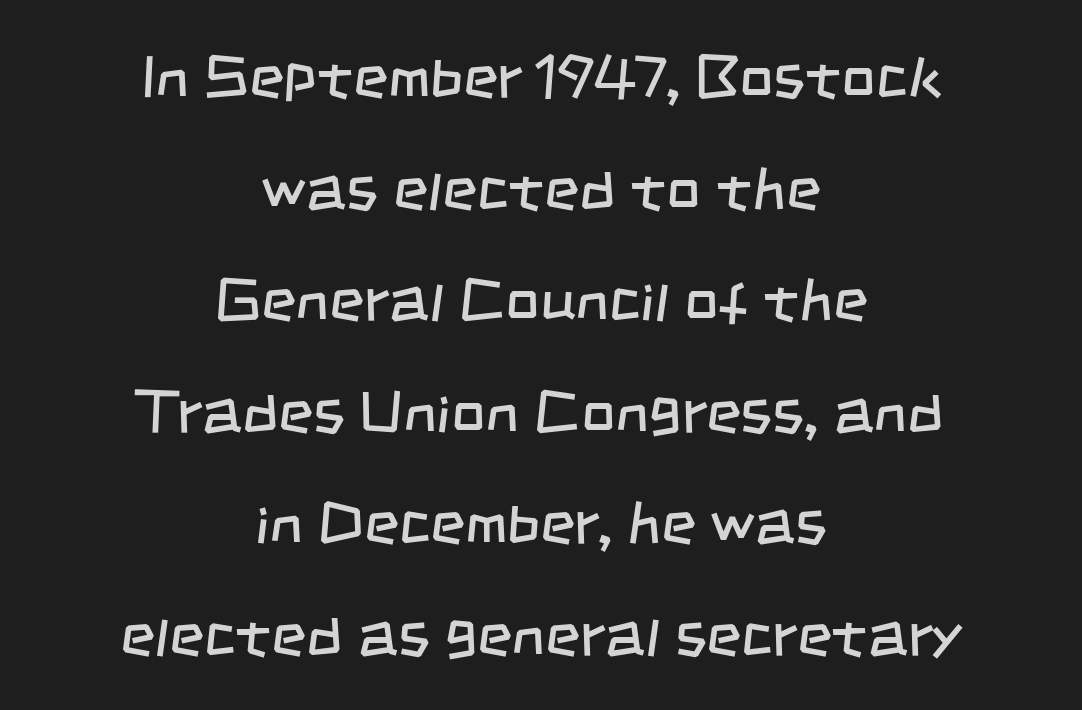
The line texture is even and compact thanks to regular tracking. Is this a fixed-width face? No — the glyphs have proportional, varying widths. Font category for this specimen: sans-serif. A student would call this center alignment; a typographer would say set centered. Lines of text with bare space underneath.
